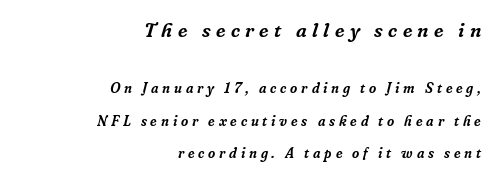
Q: Is the text italic (slanted)? A: Yes, it leans right by about 16 degrees.
Q: Is the text underlined? A: No.
Q: How is the paragraph aligned? A: Right-aligned.
Q: Is the spacing between letters normal or unusually wide? A: Unusually wide.
Q: Is the spacing between lines tight, normal or loose? A: Loose.
Q: Which block of text is set in a larger size, the first (top) or the second (bottom)? A: The first (top) one.
